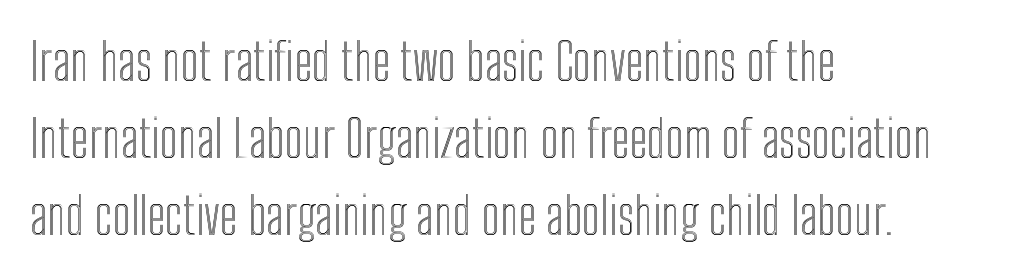
Q: Is the text italic (slanted)? A: No, it is upright.
Q: Is the text underlined? A: No.
Q: How is the paragraph aligned? A: Left-aligned.
Q: Is the spacing between letters normal or unusually wide? A: Normal.
Q: Is the spacing between lines tight, normal or loose? A: Normal.
Q: Width (condensed, normal, or wide)? A: Condensed.
Q: x-height? A: Medium.
Q: Monospaced? A: No.
